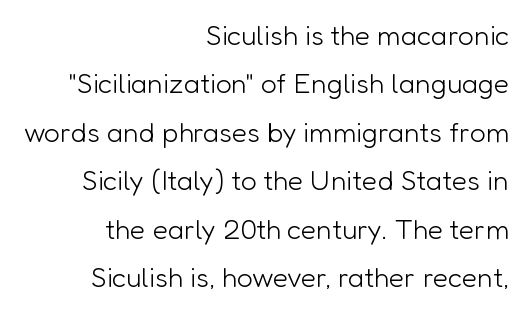
The image shows 28 px light sans-serif type, upright; set right-aligned, line spacing 1.73x, normal letter spacing, not underlined; low stroke contrast and a medium x-height.
